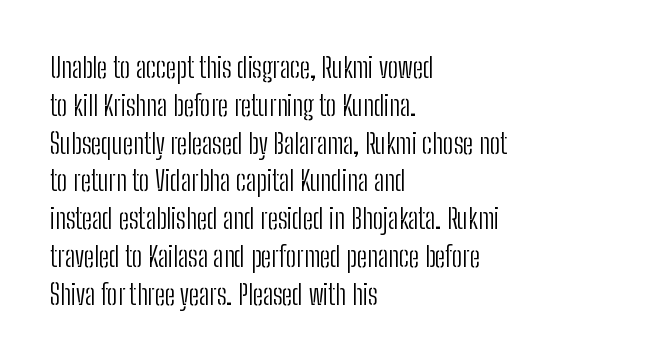
These lines are rendered in a variable-pitch font. The lettering stays uniformly vertical, giving the passage a roman look. Compared with typical paragraphs, the rows here are spaced about the same. Tracking here is standard; glyphs follow each other at the usual distance. The passage is arranged the way most books set body copy — flush left.
